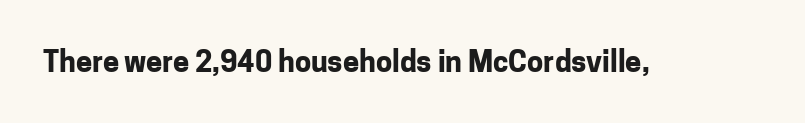
{"serif": "no", "italic": "no", "bold": "yes", "weight": "bold", "width": "normal", "stroke_contrast": "low", "x_height": "medium", "monospaced": "no", "underline": "no", "letter_spacing": "normal", "letter_spacing_em": 0.0, "glyph_px": 29}
